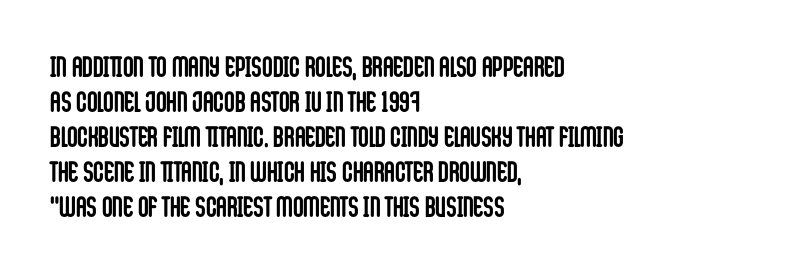
The image shows 29 px semibold, condensed sans-serif type, upright; set left-aligned, line spacing 1.21x, normal letter spacing, not underlined; low stroke contrast and a large x-height.
